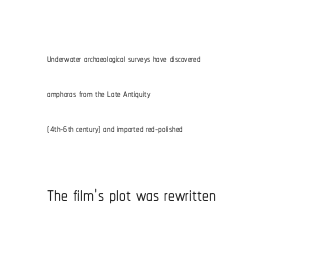
The image shows 27 px text type, upright; set left-aligned, loose line spacing (2.49x), normal letter spacing, not underlined; the second (bottom) block is 1.93x larger.
